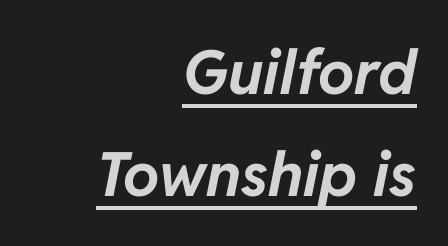
Q: Is the text bold? A: Yes.
Q: Is the text italic (slanted)? A: Yes, it leans right by about 11 degrees.
Q: Is the text underlined? A: Yes.
Q: How is the paragraph aligned? A: Right-aligned.
Q: Is the spacing between letters normal or unusually wide? A: Normal.
Q: Is the spacing between lines tight, normal or loose? A: Normal.
Q: Width (condensed, normal, or wide)? A: Normal.
Q: Stroke contrast? A: Low.
Q: x-height? A: Medium.
Q: Monospaced? A: No.
